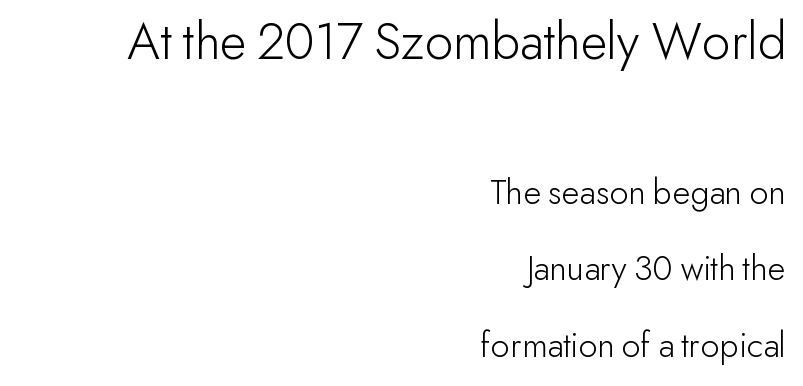
Q: Is the text bold? A: No.
Q: Is the text italic (slanted)? A: No, it is upright.
Q: Is the typeface a serif or a sans-serif typeface? A: Sans-serif.
Q: Is the text underlined? A: No.
Q: How is the paragraph aligned? A: Right-aligned.
Q: Is the spacing between letters normal or unusually wide? A: Normal.
Q: Is the spacing between lines tight, normal or loose? A: Loose.
Q: Which block of text is set in a larger size, the first (top) or the second (bottom)? A: The first (top) one.
Q: Width (condensed, normal, or wide)? A: Normal.
Q: Stroke contrast? A: Low.
Q: x-height? A: Small.
Q: Monospaced? A: No.
